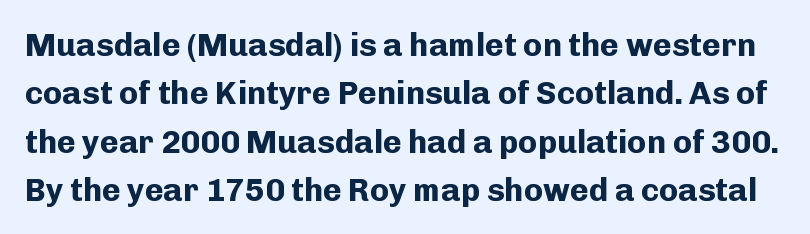
The image shows 32 px bold sans-serif type, upright; set normal line spacing (1.51x), normal letter spacing, not underlined; low stroke contrast and a medium x-height.
